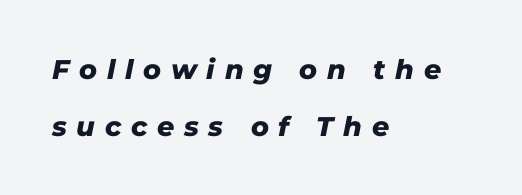
Q: Is the text bold? A: Yes.
Q: Is the text italic (slanted)? A: Yes, it leans right by about 11 degrees.
Q: Is the text underlined? A: No.
Q: How is the paragraph aligned? A: Left-aligned.
Q: Is the spacing between letters normal or unusually wide? A: Unusually wide.
Q: Is the spacing between lines tight, normal or loose? A: Loose.
